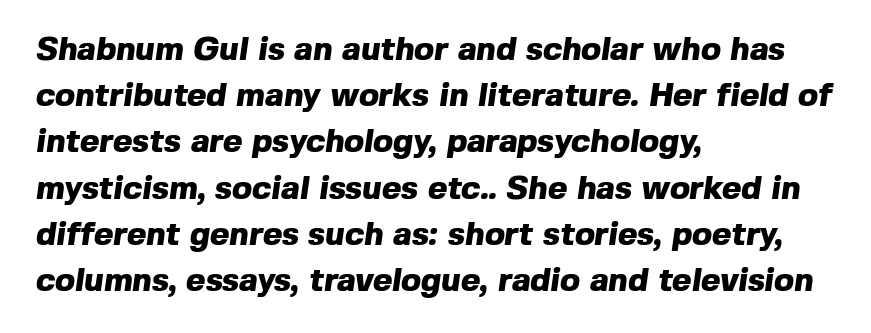
Q: Is the text bold? A: Yes.
Q: Is the typeface a serif or a sans-serif typeface? A: Sans-serif.
Q: Is the text underlined? A: No.
Q: How is the paragraph aligned? A: Left-aligned.
Q: Is the spacing between letters normal or unusually wide? A: Normal.
Q: Is the spacing between lines tight, normal or loose? A: Normal.
Q: Width (condensed, normal, or wide)? A: Normal.
Q: x-height? A: Medium.
Q: Monospaced? A: No.
